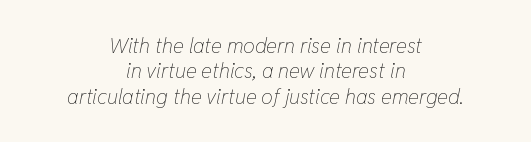
The image shows 21 px text type, italic (leaning right); set centered, line spacing 1.21x, normal letter spacing, not underlined.
